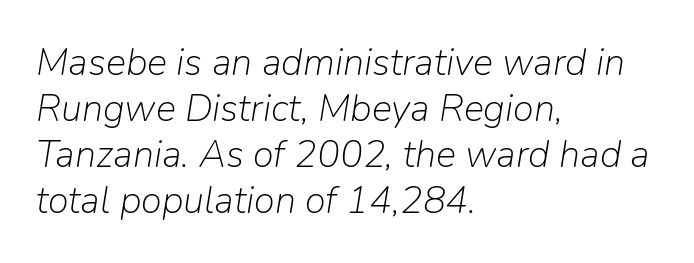
Varying glyph widths throughout — classic text-font behaviour. Inter-character spacing is left at the font's built-in metrics. Notice how the passage keeps a crisp vertical edge on the left only. Only glyphs here, with clear space below each row.
